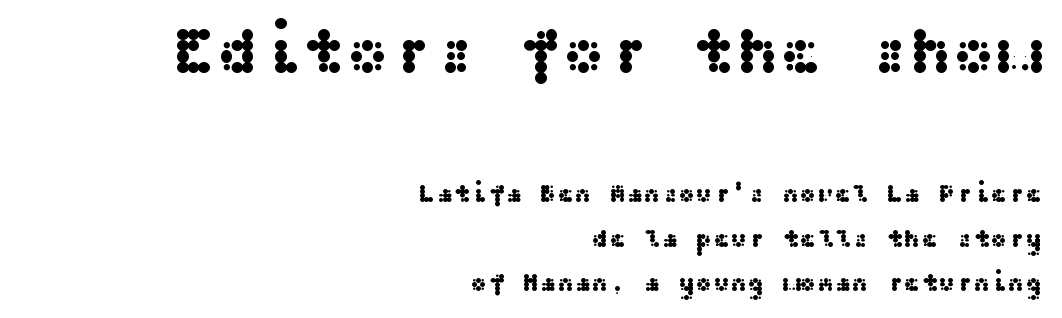
Q: Is the text italic (slanted)? A: No, it is upright.
Q: Is the typeface a serif or a sans-serif typeface? A: Sans-serif.
Q: Is the text underlined? A: No.
Q: How is the paragraph aligned? A: Right-aligned.
Q: Is the spacing between letters normal or unusually wide? A: Normal.
Q: Is the spacing between lines tight, normal or loose? A: Normal.
Q: Which block of text is set in a larger size, the first (top) or the second (bottom)? A: The first (top) one.
Q: Width (condensed, normal, or wide)? A: Wide.
Q: Stroke contrast? A: Medium.
Q: x-height? A: Medium.
